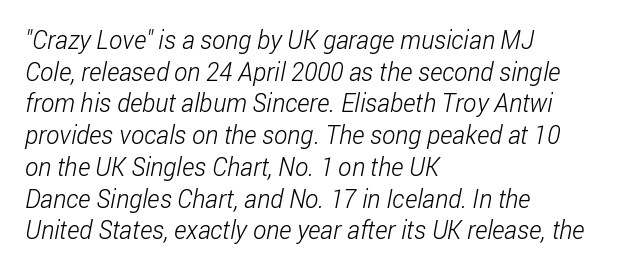
{"bold": "no", "underline": "no", "align": "left", "line_spacing": "normal", "line_spacing_ratio": 1.27, "letter_spacing": "normal", "letter_spacing_em": 0.0, "glyph_px": 25}
